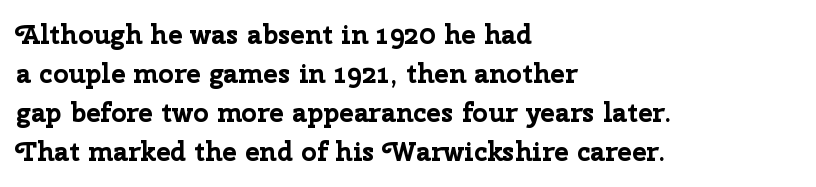
Q: Is the text bold? A: Yes.
Q: Is the text italic (slanted)? A: No, it is upright.
Q: Is the text underlined? A: No.
Q: How is the paragraph aligned? A: Left-aligned.
Q: Is the spacing between letters normal or unusually wide? A: Normal.
Q: Is the spacing between lines tight, normal or loose? A: Normal.
